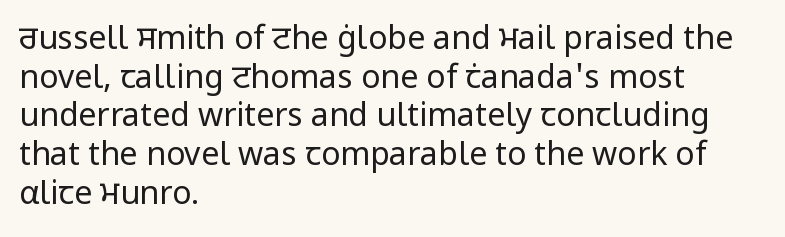
Q: Is the text bold? A: No.
Q: Is the text italic (slanted)? A: No, it is upright.
Q: Is the typeface a serif or a sans-serif typeface? A: Sans-serif.
Q: Is the text underlined? A: No.
Q: How is the paragraph aligned? A: Left-aligned.
Q: Is the spacing between letters normal or unusually wide? A: Normal.
Q: Width (condensed, normal, or wide)? A: Normal.
Q: Stroke contrast? A: Low.
Q: x-height? A: Medium.
Q: Monospaced? A: No.
